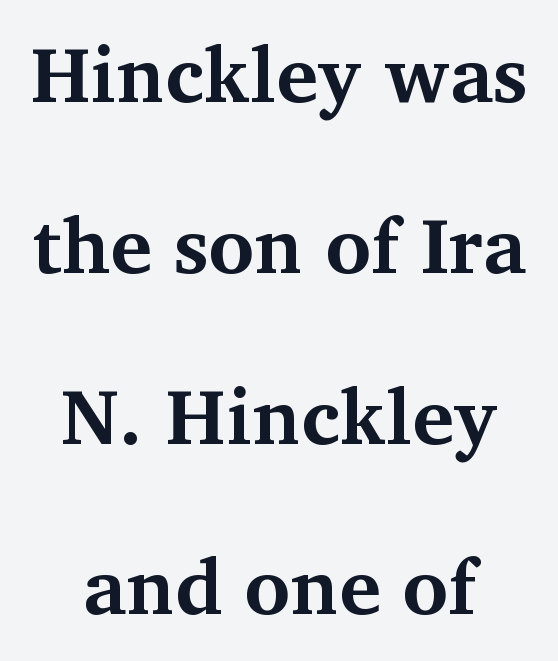
Designer's note — italics off, roman on. Every row of glyphs is offset so its center matches the block's center. Each letter keeps its own natural width here, so spacing adapts to shape. These lines are composed in type with serifs. Honestly, there is no underline to notice here at all. The face used here is rendered with its standard letterfit.
